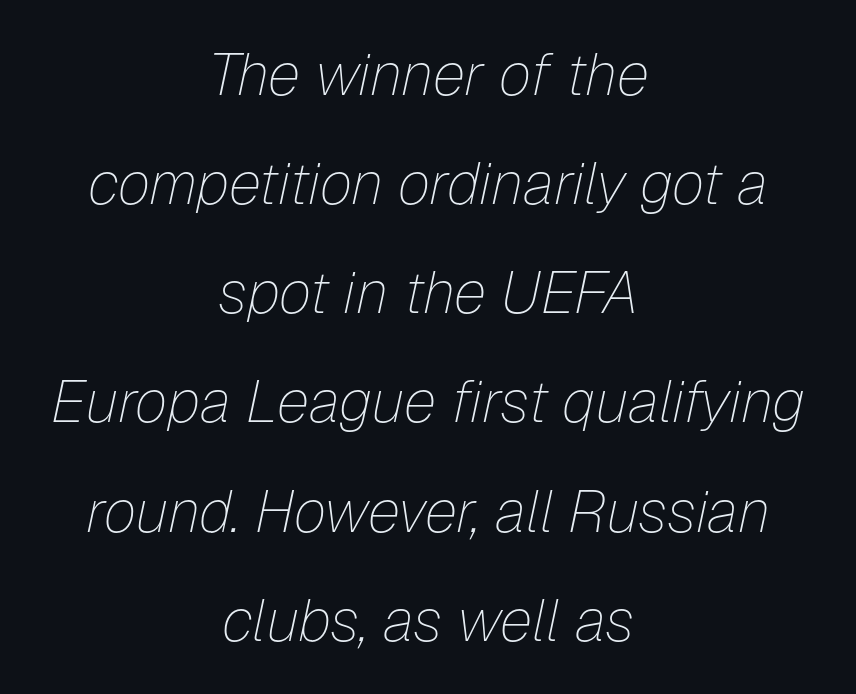
Q: Is the text bold? A: No.
Q: Is the text italic (slanted)? A: Yes, it leans right by about 12 degrees.
Q: Is the text underlined? A: No.
Q: How is the paragraph aligned? A: Centered.
Q: Is the spacing between letters normal or unusually wide? A: Normal.
Q: Width (condensed, normal, or wide)? A: Normal.
Q: Stroke contrast? A: Low.
Q: x-height? A: Medium.
Q: Monospaced? A: No.
